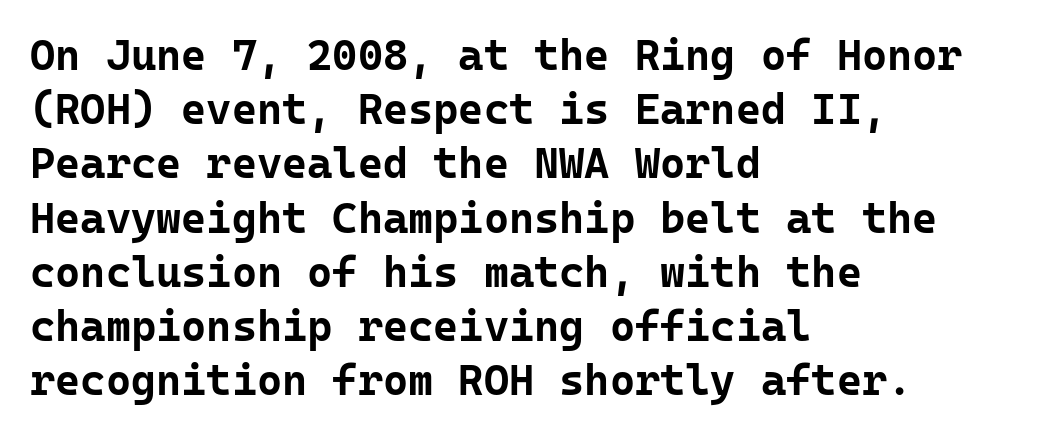
{"serif": "no", "italic": "no", "bold": "yes", "weight": "bold", "width": "normal", "stroke_contrast": "low", "x_height": "medium", "monospaced": "yes", "underline": "no", "align": "left", "line_spacing": "normal", "line_spacing_ratio": 1.26, "letter_spacing": "normal", "letter_spacing_em": 0.0, "glyph_px": 43}
